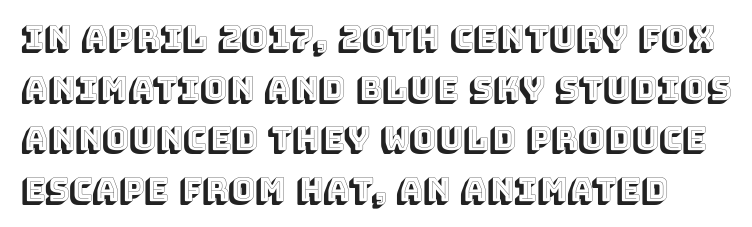
These lines sit exactly where default settings would place them. This sample uses an upright cut, with every glyph sitting square on the baseline. A clean baseline with only descenders dipping below it. Honestly, the letter spacing is just normal — you wouldn't notice it. The passage shown is typed in a proportional face where columns would drift.
